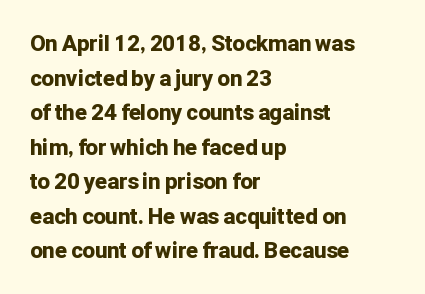
This sample uses an upright cut, with every glyph sitting square on the baseline. Whoever set this chose a conventional vertical rhythm. Students, note that the glyphs here touch the page at normal intervals. Strokes here are thick enough to call this a true bold.
